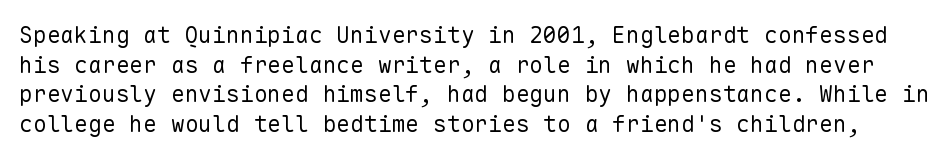
The image shows 23 px text type, upright; set normal line spacing (1.29x), normal letter spacing, not underlined.
